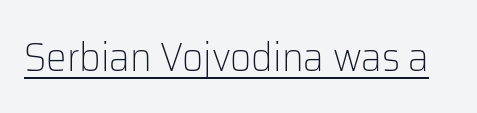
When letters stand straight like this, we call the style roman or upright. Nothing sits at the stroke ends, so this counts as sans-serif. The rendering uses the underline text-decoration. Caption: face not bold, strokes unweighted.
